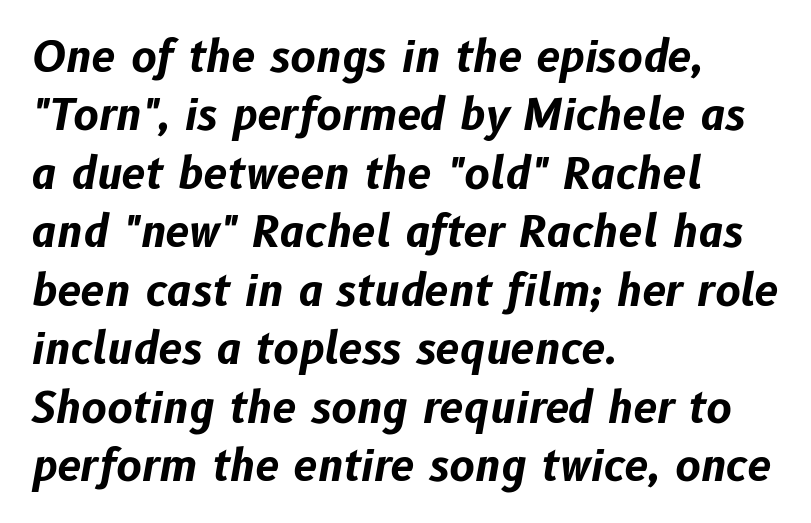
{"italic": "yes", "lean": "right", "slant_degrees": 10, "bold": "yes", "weight": "bold", "width": "normal", "stroke_contrast": "low", "x_height": "medium", "monospaced": "no", "underline": "no", "align": "left", "line_spacing": "normal", "line_spacing_ratio": 1.36, "letter_spacing": "normal", "letter_spacing_em": 0.0, "glyph_px": 43}
